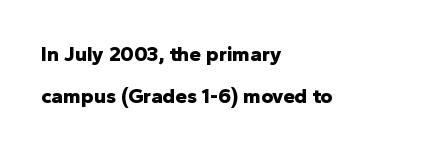
Bold? Absolutely — the strokes are thick and heavy. The lettering stays uniformly vertical, giving the passage a roman look. The rendering anchors every line to the left-hand side. Successive baselines arrive slowly, with a big drop between each.
